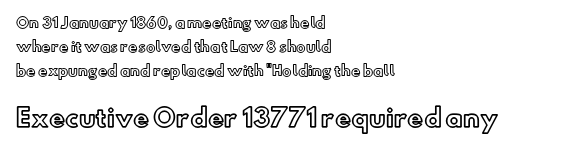
The image shows 24 px text type, upright; set left-aligned, normal line spacing (1.7x), normal letter spacing, not underlined; the second (bottom) block is 1.71x larger.
